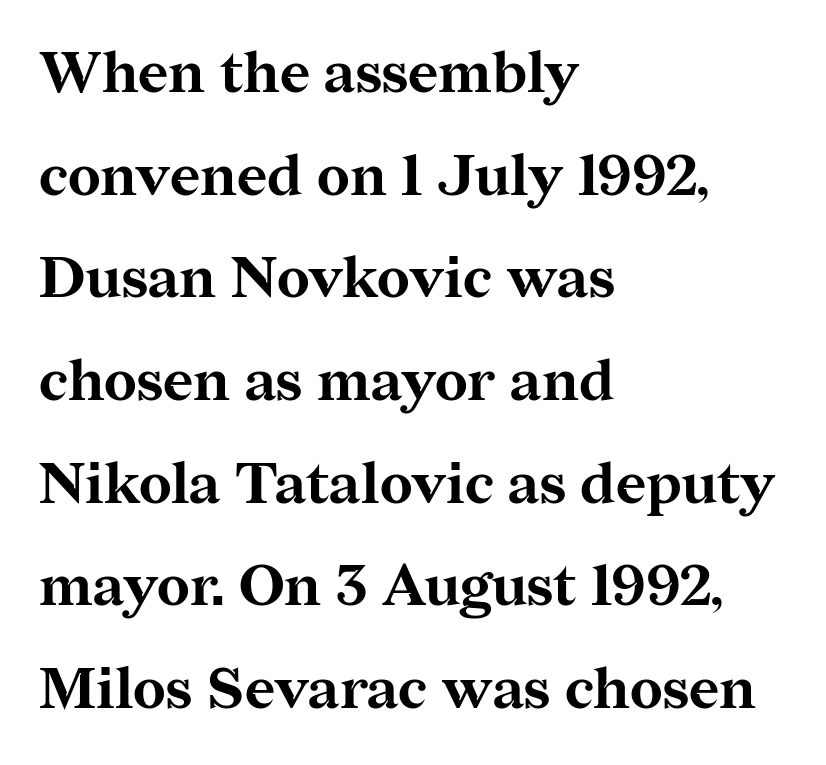
The image shows 58 px bold serif type, upright; set left-aligned, line spacing 1.77x, normal letter spacing, not underlined; medium stroke contrast and a medium x-height.
